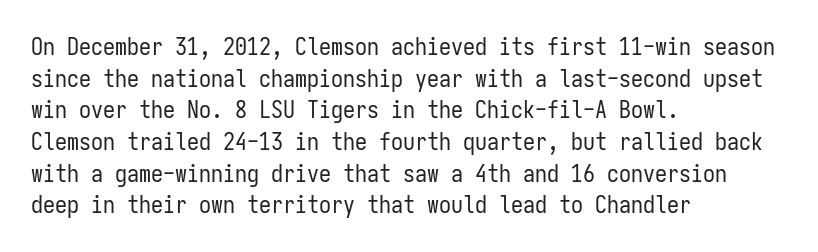
The image shows 24 px text type, upright; set left-aligned, normal line spacing (1.32x), normal letter spacing, not underlined.
